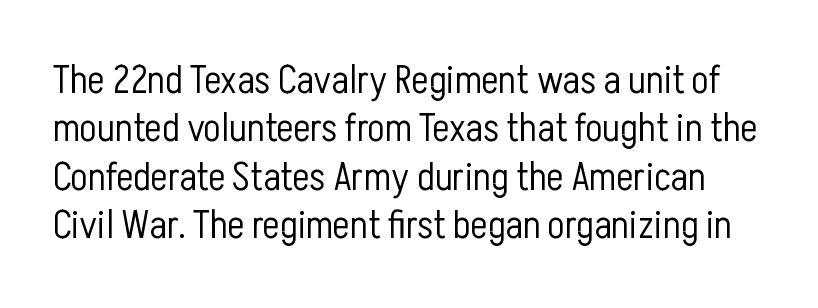
{"serif": "no", "italic": "no", "bold": "no", "weight": "light", "width": "condensed", "stroke_contrast": "low", "x_height": "medium", "monospaced": "no", "underline": "no", "line_spacing_ratio": 1.21, "letter_spacing": "normal", "letter_spacing_em": 0.0, "glyph_px": 40}
